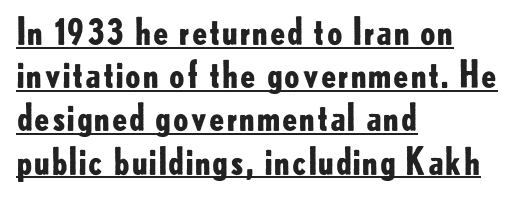
{"serif": "no", "italic": "no", "bold": "yes", "weight": "bold", "width": "normal", "stroke_contrast": "low", "x_height": "small", "monospaced": "no", "underline": "yes", "align": "left", "line_spacing_ratio": 1.2, "letter_spacing": "normal", "letter_spacing_em": 0.0, "glyph_px": 36}
